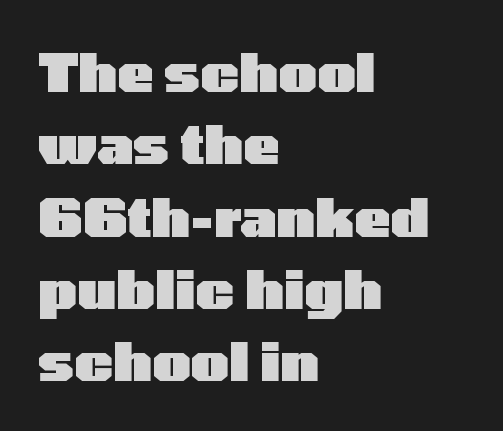
Q: Is the text bold? A: Yes.
Q: Is the text italic (slanted)? A: No, it is upright.
Q: Is the typeface a serif or a sans-serif typeface? A: Sans-serif.
Q: Is the text underlined? A: No.
Q: How is the paragraph aligned? A: Left-aligned.
Q: Is the spacing between letters normal or unusually wide? A: Normal.
Q: Is the spacing between lines tight, normal or loose? A: Normal.
Q: Width (condensed, normal, or wide)? A: Wide.
Q: Stroke contrast? A: Low.
Q: x-height? A: Medium.
Q: Monospaced? A: No.
